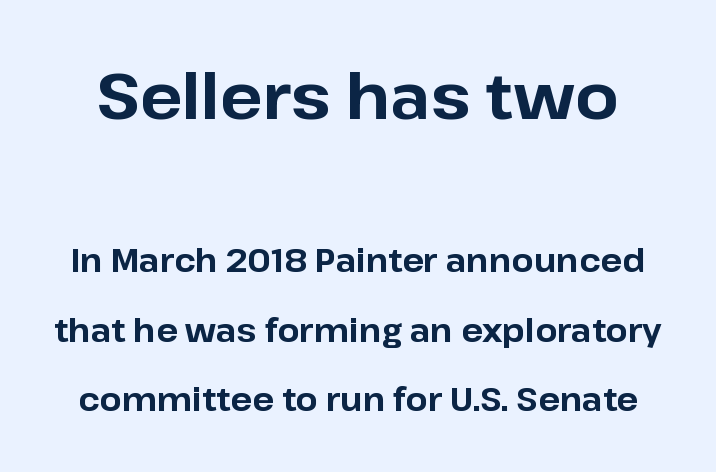
Q: Is the text bold? A: Yes.
Q: Is the text italic (slanted)? A: No, it is upright.
Q: Is the typeface a serif or a sans-serif typeface? A: Sans-serif.
Q: Is the text underlined? A: No.
Q: Is the spacing between letters normal or unusually wide? A: Normal.
Q: Is the spacing between lines tight, normal or loose? A: Loose.
Q: Which block of text is set in a larger size, the first (top) or the second (bottom)? A: The first (top) one.
Q: Width (condensed, normal, or wide)? A: Normal.
Q: Stroke contrast? A: Low.
Q: x-height? A: Medium.
Q: Monospaced? A: No.
